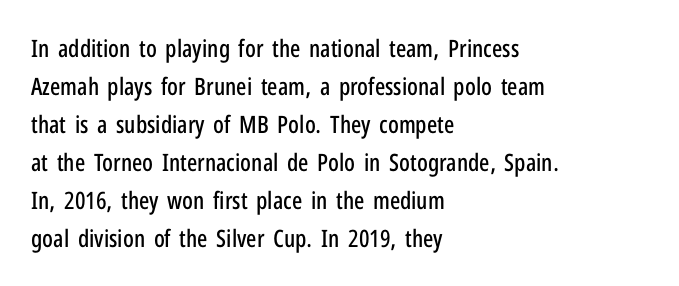
Q: Is the text italic (slanted)? A: No, it is upright.
Q: Is the text underlined? A: No.
Q: How is the paragraph aligned? A: Left-aligned.
Q: Is the spacing between letters normal or unusually wide? A: Normal.
Q: Is the spacing between lines tight, normal or loose? A: Normal.
